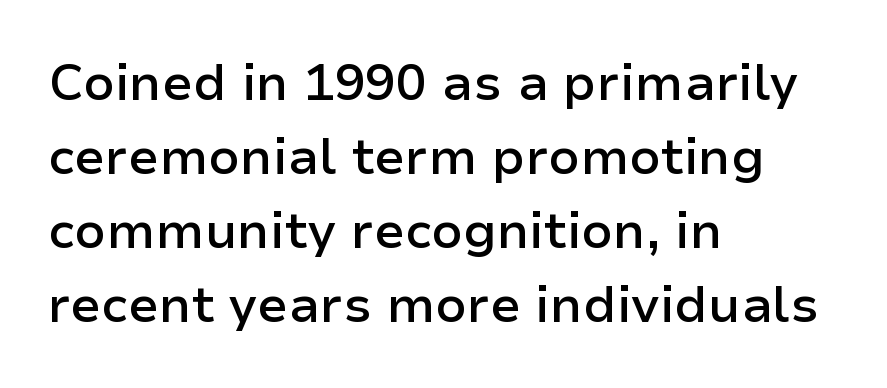
The image shows 51 px semibold sans-serif type, upright; set left-aligned, normal line spacing (1.45x), normal letter spacing, not underlined; low stroke contrast and a medium x-height.
